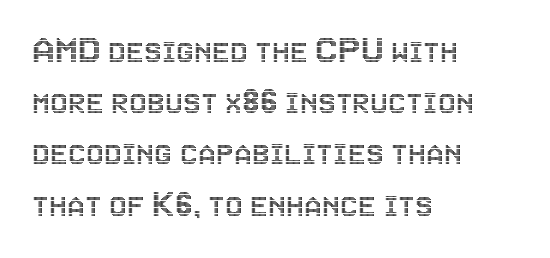
Line beginnings align vertically; line endings do not. In terms of letterspacing, this is plain default setting. The lettering stays uniformly vertical, giving the passage a roman look. The rendering uses natural spacing where letterforms have individual widths. Horizontal bands of white between lines are of average thickness.
